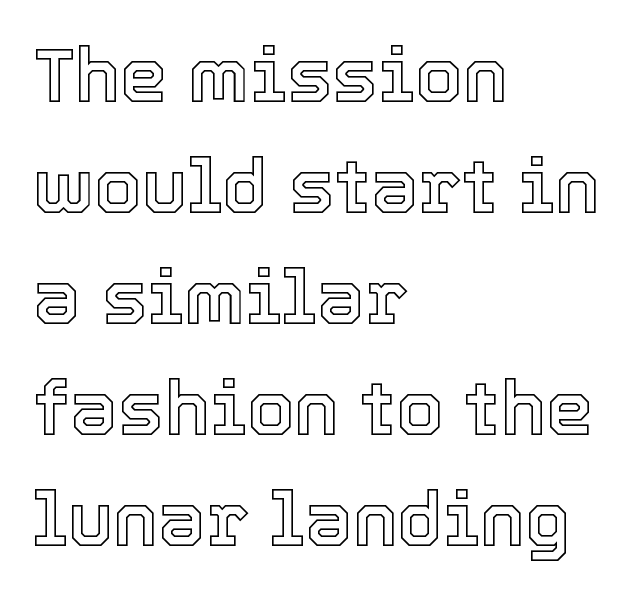
Q: Is the text italic (slanted)? A: No, it is upright.
Q: Is the text underlined? A: No.
Q: How is the paragraph aligned? A: Left-aligned.
Q: Is the spacing between letters normal or unusually wide? A: Normal.
Q: Is the spacing between lines tight, normal or loose? A: Normal.
Q: Width (condensed, normal, or wide)? A: Normal.
Q: x-height? A: Medium.
Q: Monospaced? A: No.
